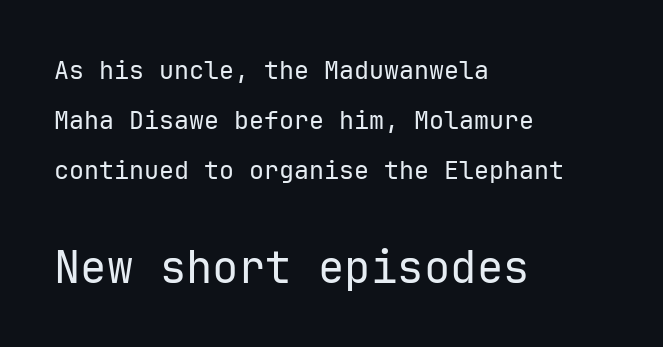
The image shows 44 px regular-weight sans-serif type, upright, monospaced; set left-aligned, loose line spacing (2.0x), normal letter spacing, not underlined; the second (bottom) block is 1.76x larger; low stroke contrast and a medium x-height.
